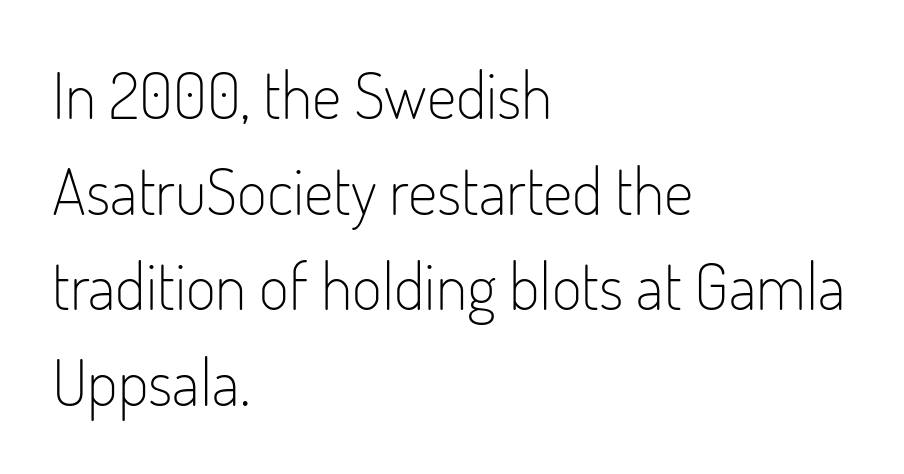
Is this a heavy cut? Hardly; it is regular or lighter. The string is rendered with underlining switched off. The face used here is a sans, in the tradition of grotesques and geometrics. Caption: standard tracking, unaltered. Visually the block forms a straight wall on the left and a jagged coastline on the right. Leading matches the norm, producing a regular column.
